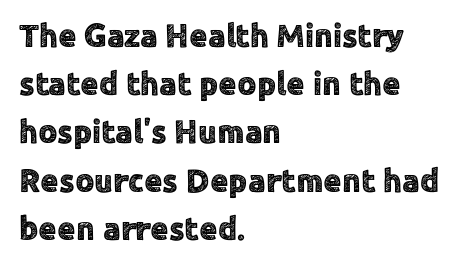
The image shows 33 px sans-serif type, upright; set left-aligned, normal line spacing (1.46x), normal letter spacing, not underlined; a medium x-height.
